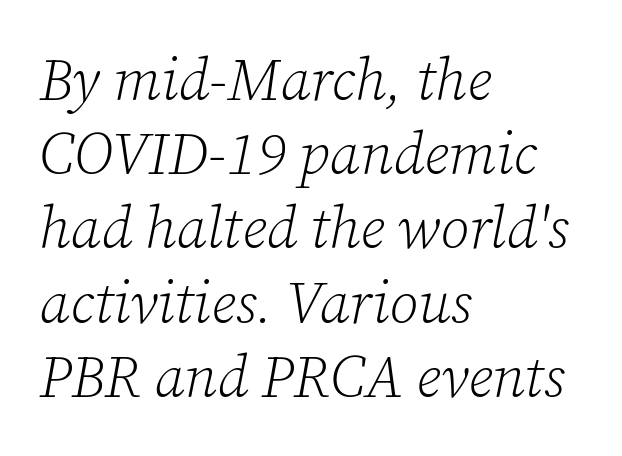
The image shows 58 px light serif type, italic (leaning right); set left-aligned, normal line spacing (1.28x), normal letter spacing, not underlined; low stroke contrast and a medium x-height.
